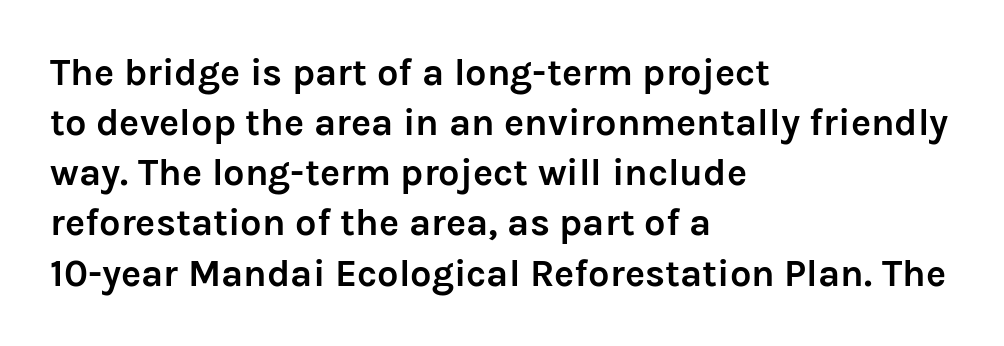
The image shows 38 px semibold sans-serif type, upright; set left-aligned, normal line spacing (1.32x), normal letter spacing, not underlined; low stroke contrast and a medium x-height.
